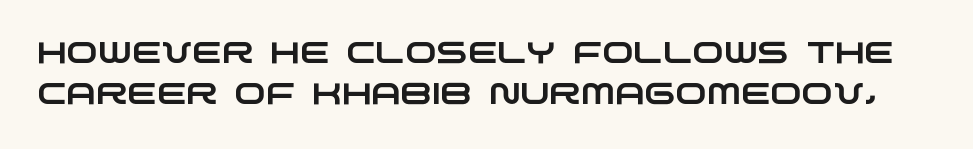
The image shows 30 px wide sans-serif type; set normal line spacing (1.36x), normal letter spacing, not underlined; low stroke contrast and a large x-height.
